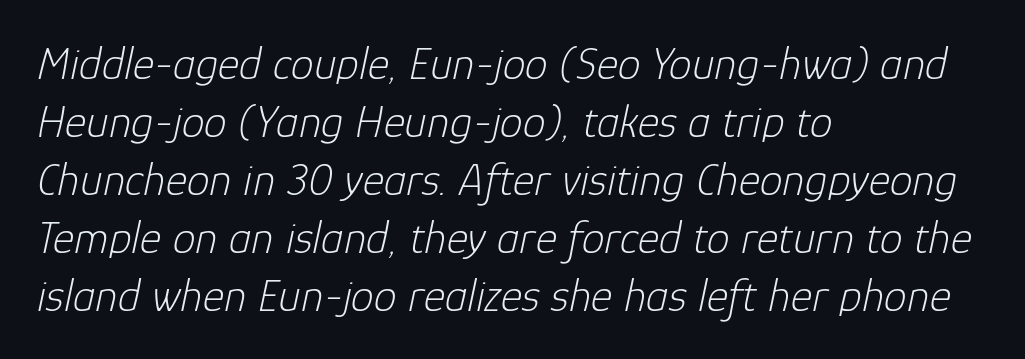
{"italic": "yes", "lean": "right", "slant_degrees": 12, "bold": "no", "weight": "light", "width": "normal", "stroke_contrast": "low", "x_height": "medium", "monospaced": "no", "underline": "no", "align": "left", "line_spacing": "normal", "line_spacing_ratio": 1.26, "letter_spacing": "normal", "letter_spacing_em": 0.0, "glyph_px": 46}
